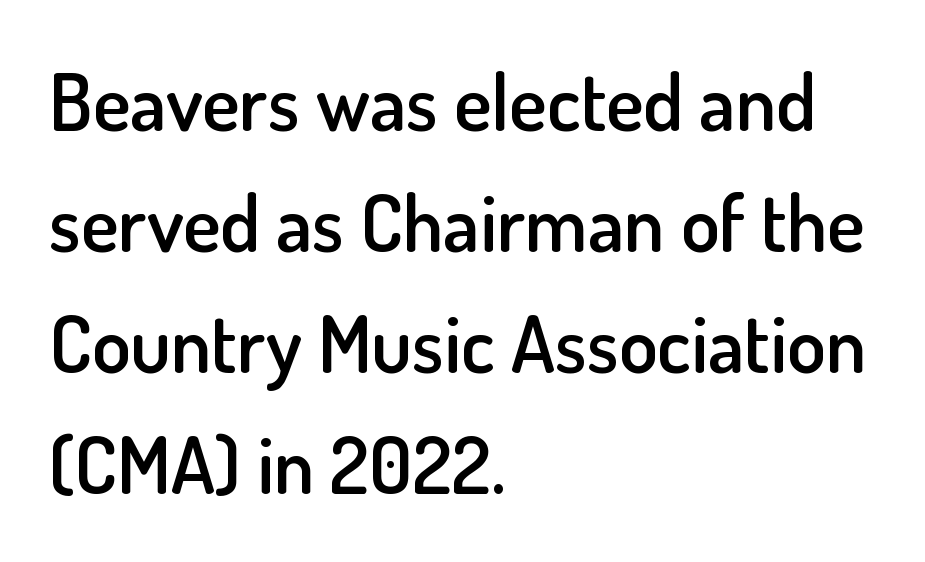
Does the leading feel generous? No, just average. Line starts are locked; line ends wander. Proportional: the letters do not fall into vertical columns. This is moderately heavy type, rendered in semibold. The type sits square on the baseline with zero lean. Tracking value appears to be zero — textbook default spacing.
